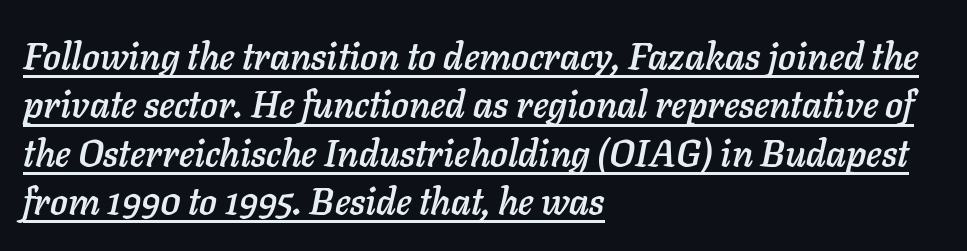
This is oblique type, the kind used for emphasis or titles. Does extra space separate the letters? No, they use regular spacing. What's the leading like? Ordinary, nothing unusual. Underlining? Definitely there.
